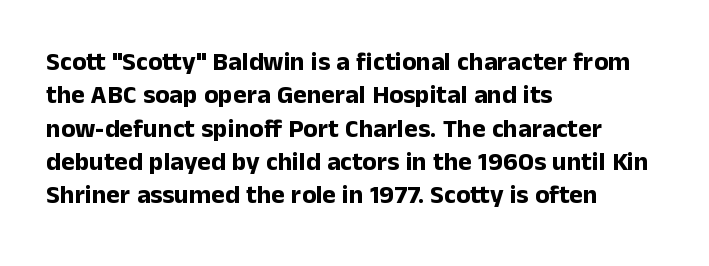
In terms of posture, this sample is upright. Look at the stroke-to-counter ratio: heavy, a bold. Notice how descenders clear the ascenders below comfortably — that's standard leading. The zone under the glyphs is completely vacant. The rendering keeps characters at their native spacing.
